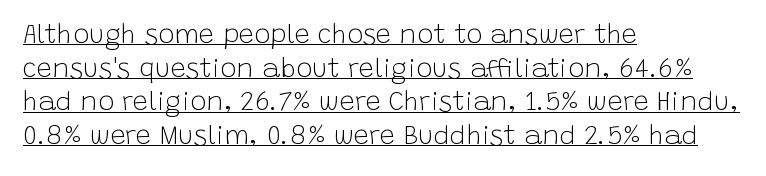
Short and long lines alike share a common starting point at left. The vertical gap from one line to the next is medium. The letters sit at their default tracking, neither squeezed nor spread. Is there any slant? The stems are plumb. Compared with undecorated copy, this sample adds a rule below the words.
